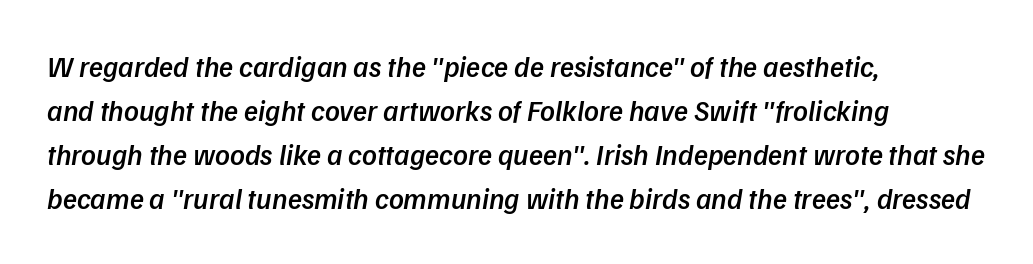
The face used here is proportionally spaced, like ordinary book or web type. On the weight axis this lands at semibold, roughly 600. This sample is left-justified, so line endings fall wherever the words run out. Standard letterfit; no display-style spreading of the glyphs. Vertically, the passage feels balanced, rows spaced as you'd expect.
